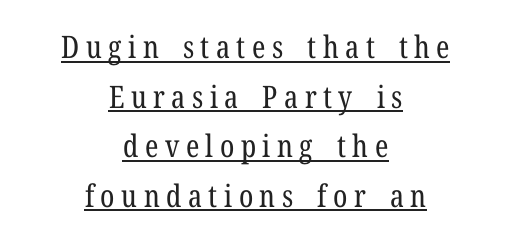
The specimen includes a rule beneath the text block's lines. Summary of weight: not heavy and not bold. How are the letters spaced? Widely, with obvious added tracking. Proportional: the letters do not fall into vertical columns. If you folded the block vertically in half, each line would mirror itself in length.
